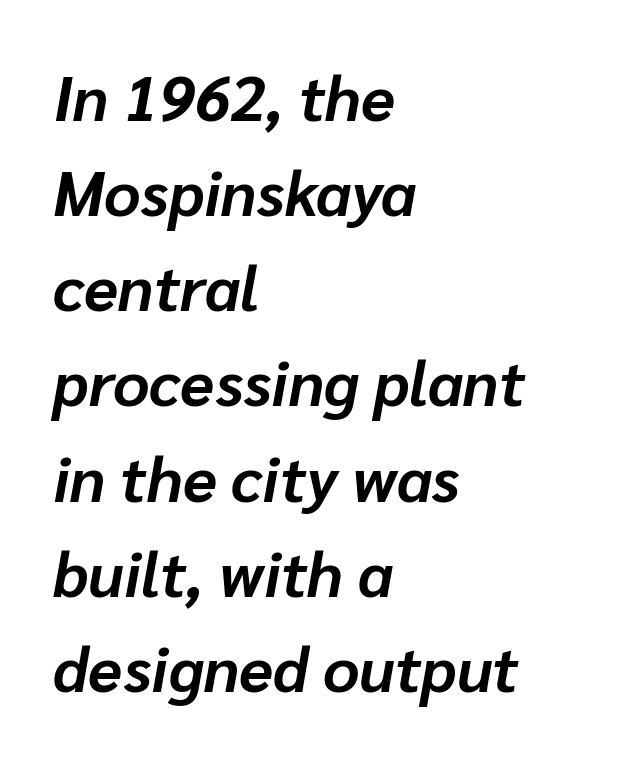
The image shows 63 px bold type, italic (leaning right); set left-aligned, normal line spacing (1.51x), normal letter spacing, not underlined; low stroke contrast and a medium x-height.
